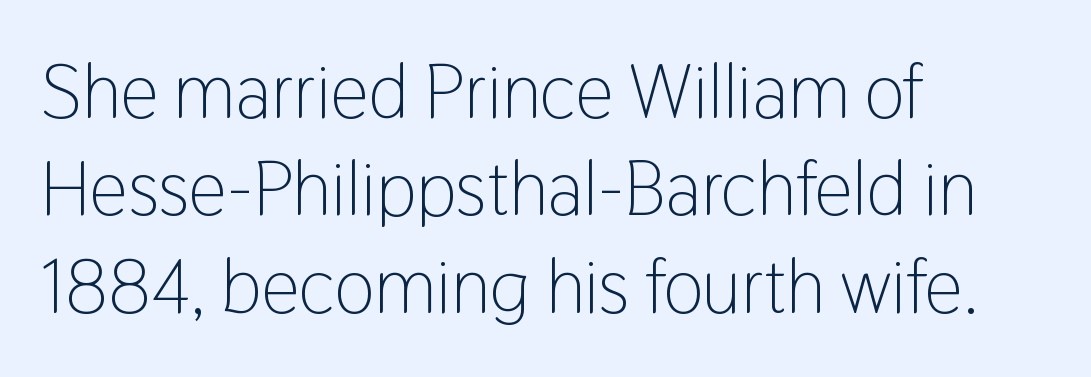
{"serif": "no", "italic": "no", "bold": "no", "weight": "light", "width": "condensed", "stroke_contrast": "low", "x_height": "medium", "monospaced": "no", "underline": "no", "align": "left", "line_spacing": "normal", "line_spacing_ratio": 1.28, "letter_spacing": "normal", "letter_spacing_em": 0.0, "glyph_px": 76}
